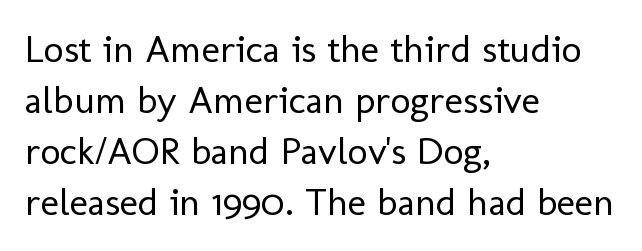
{"serif": "no", "italic": "no", "bold": "no", "weight": "regular", "width": "normal", "stroke_contrast": "low", "x_height": "medium", "monospaced": "no", "underline": "no", "align": "left", "line_spacing": "normal", "line_spacing_ratio": 1.31, "letter_spacing": "normal", "letter_spacing_em": 0.0, "glyph_px": 39}
